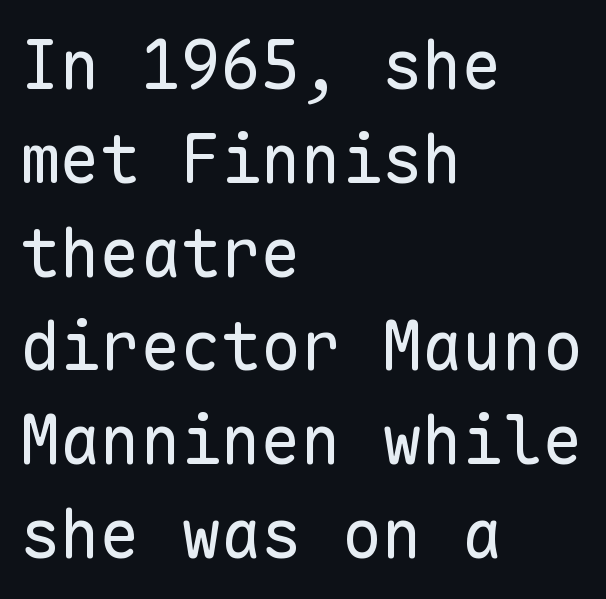
{"serif": "no", "italic": "no", "bold": "no", "weight": "regular", "width": "normal", "stroke_contrast": "low", "x_height": "medium", "monospaced": "yes", "underline": "no", "align": "left", "line_spacing": "normal", "line_spacing_ratio": 1.4, "letter_spacing": "normal", "letter_spacing_em": 0.0, "glyph_px": 67}
